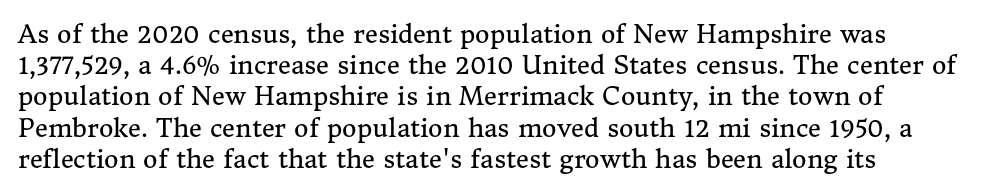
Q: Is the text bold? A: No.
Q: Is the text italic (slanted)? A: No, it is upright.
Q: Is the text underlined? A: No.
Q: How is the paragraph aligned? A: Left-aligned.
Q: Is the spacing between letters normal or unusually wide? A: Normal.
Q: Is the spacing between lines tight, normal or loose? A: Normal.
